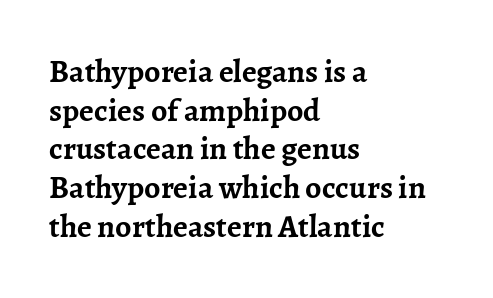
Q: Is the text bold? A: Yes.
Q: Is the text italic (slanted)? A: No, it is upright.
Q: Is the typeface a serif or a sans-serif typeface? A: Serif.
Q: Is the text underlined? A: No.
Q: How is the paragraph aligned? A: Left-aligned.
Q: Is the spacing between letters normal or unusually wide? A: Normal.
Q: Width (condensed, normal, or wide)? A: Normal.
Q: Stroke contrast? A: Low.
Q: x-height? A: Medium.
Q: Monospaced? A: No.
